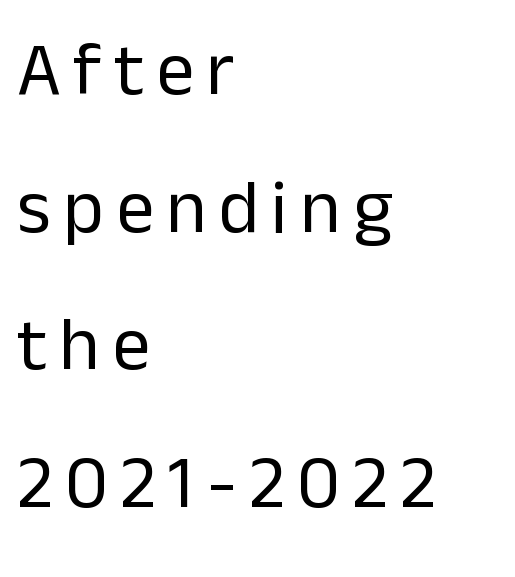
{"serif": "no", "italic": "no", "bold": "no", "weight": "regular", "width": "normal", "stroke_contrast": "low", "x_height": "medium", "monospaced": "no", "underline": "no", "align": "left", "line_spacing_ratio": 1.81, "glyph_px": 76}
